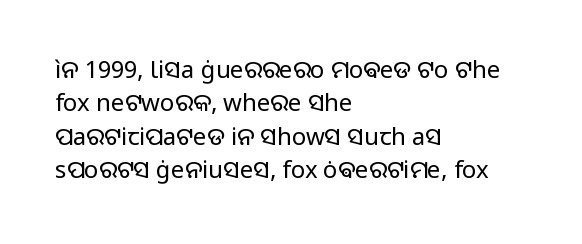
{"italic": "no", "bold": "no", "underline": "no", "align": "left", "line_spacing": "normal", "line_spacing_ratio": 1.39, "letter_spacing": "normal", "letter_spacing_em": 0.0, "glyph_px": 24}
